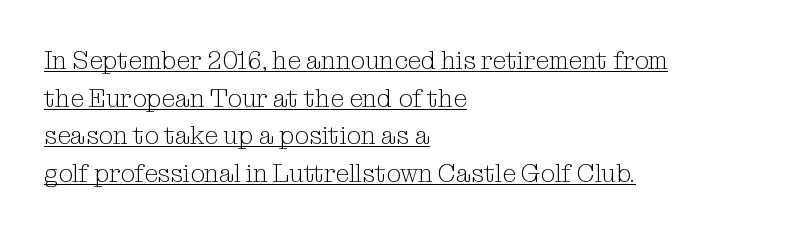
{"italic": "no", "bold": "no", "underline": "yes", "align": "left", "line_spacing": "normal", "line_spacing_ratio": 1.51, "letter_spacing": "normal", "letter_spacing_em": 0.0, "glyph_px": 25}
